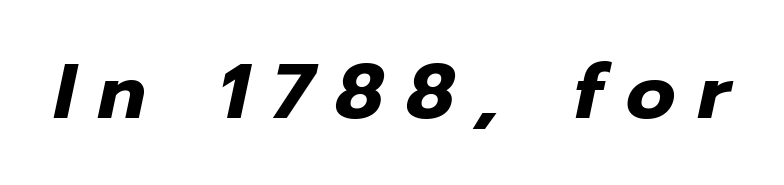
The image shows 77 px heavy type, italic (leaning right); set unusually wide letter spacing (+0.3 em), not underlined; low stroke contrast and a medium x-height.
